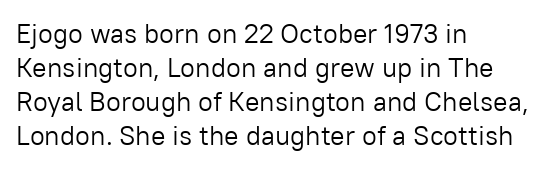
{"italic": "no", "bold": "no", "underline": "no", "align": "left", "line_spacing": "normal", "line_spacing_ratio": 1.26, "letter_spacing": "normal", "letter_spacing_em": 0.0, "glyph_px": 27}
